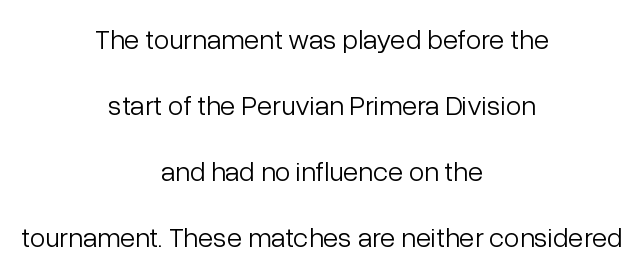
{"serif": "no", "italic": "no", "bold": "no", "weight": "light", "width": "normal", "stroke_contrast": "low", "x_height": "medium", "monospaced": "no", "underline": "no", "align": "center", "line_spacing": "loose", "line_spacing_ratio": 2.36, "letter_spacing": "normal", "letter_spacing_em": 0.0, "glyph_px": 28}
